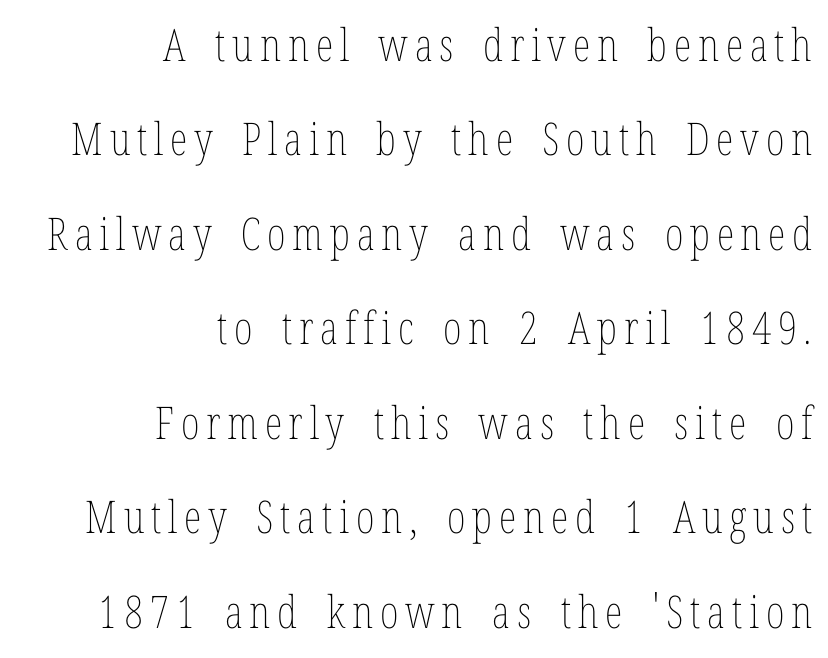
{"italic": "no", "bold": "no", "weight": "thin", "width": "condensed", "stroke_contrast": "low", "x_height": "medium", "monospaced": "no", "underline": "no", "align": "right", "line_spacing": "loose", "line_spacing_ratio": 2.1, "glyph_px": 45}
